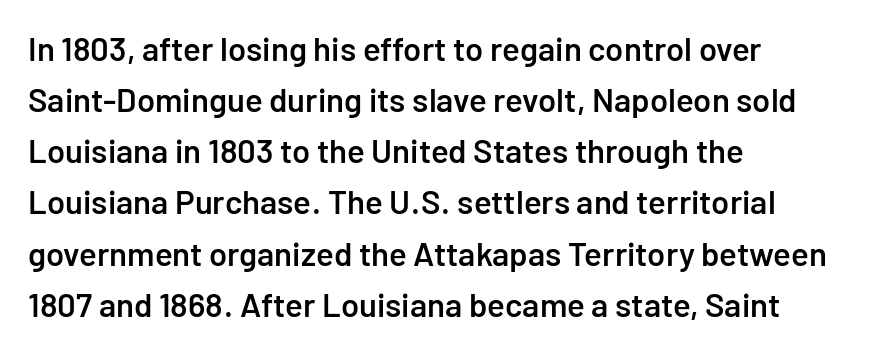
Think of a printed novel: that variable character pitch is what you see here. Spacing between characters is what you'd get straight out of the box. A classic flush-left, rag-right setting is used for this passage. Nothing sits at the stroke ends, so this counts as sans-serif. Just letters on the line, the space beneath them empty. Every letter is mildly thick-stroked: semibold rather than bold.
